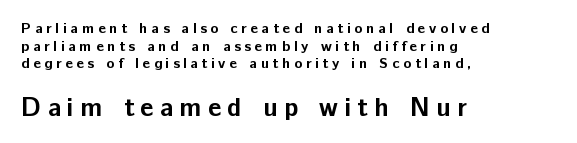
{"italic": "no", "bold": "yes", "underline": "no", "align": "left", "line_spacing_ratio": 1.18, "letter_spacing": "wide", "letter_spacing_em": 0.24, "larger_block": "second", "size_ratio": 1.73, "glyph_px": 26}
